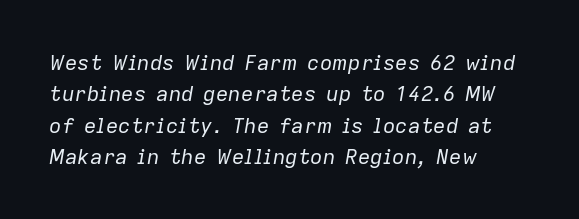
Q: Is the text bold? A: No.
Q: Is the text italic (slanted)? A: Yes, it leans right by about 9 degrees.
Q: Is the text underlined? A: No.
Q: How is the paragraph aligned? A: Left-aligned.
Q: Is the spacing between letters normal or unusually wide? A: Normal.
Q: Is the spacing between lines tight, normal or loose? A: Normal.
